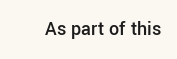
I'd describe the lettering as semibold — firm but not a full bold. The string is rendered with underlining switched off. If you drew a line through each stem, it would be perfectly vertical. Observe the ordinary spacing: letters are neighbours, not strangers.
